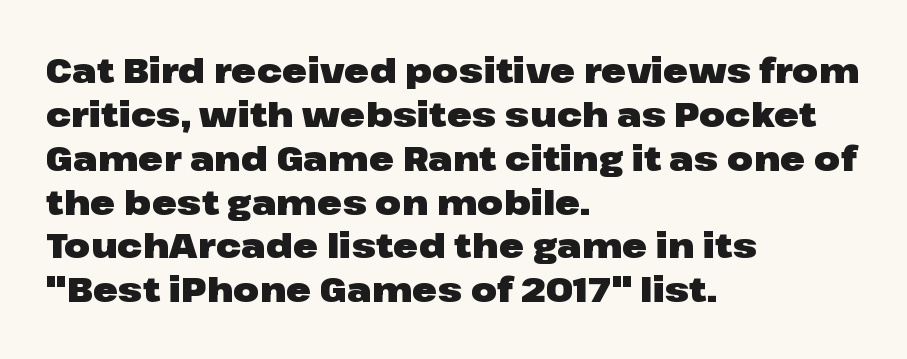
{"serif": "no", "italic": "no", "bold": "yes", "weight": "heavy", "width": "wide", "stroke_contrast": "low", "x_height": "medium", "monospaced": "no", "underline": "no", "align": "left", "line_spacing": "normal", "line_spacing_ratio": 1.29, "letter_spacing": "normal", "letter_spacing_em": 0.0, "glyph_px": 34}
